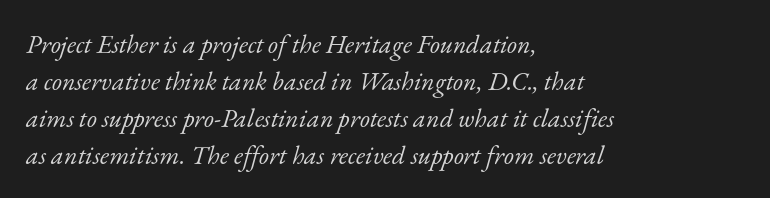
The passage shown is not underscored anywhere. Interline gaps are of average width in this sample. Layout note: lines flush left. The font's italic variant was chosen for this text.
